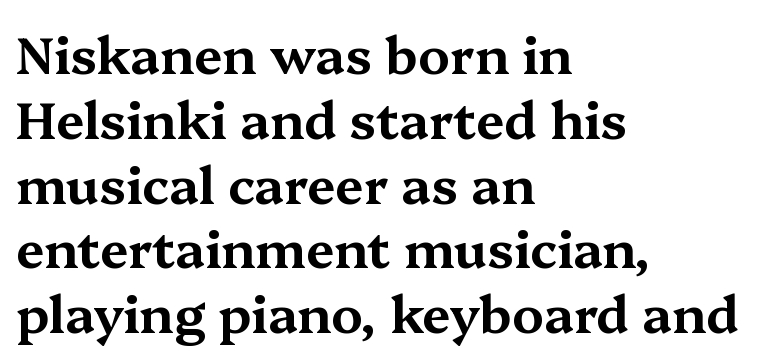
Q: Is the text italic (slanted)? A: No, it is upright.
Q: Is the typeface a serif or a sans-serif typeface? A: Serif.
Q: Is the text underlined? A: No.
Q: How is the paragraph aligned? A: Left-aligned.
Q: Is the spacing between letters normal or unusually wide? A: Normal.
Q: Is the spacing between lines tight, normal or loose? A: Normal.
Q: Width (condensed, normal, or wide)? A: Wide.
Q: Stroke contrast? A: Medium.
Q: x-height? A: Medium.
Q: Monospaced? A: No.
